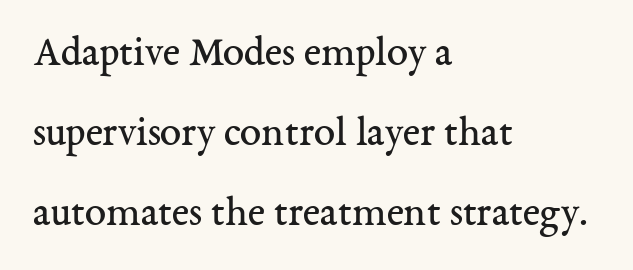
The image shows 43 px regular-weight serif type, upright; set left-aligned, line spacing 1.86x, normal letter spacing, not underlined; medium stroke contrast and a medium x-height.
